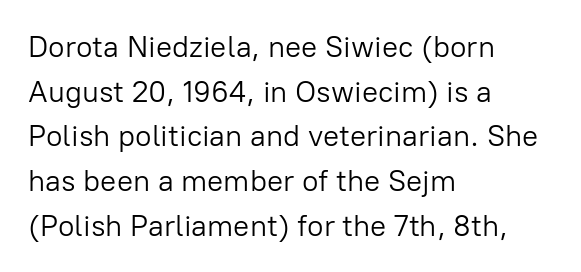
Heaviness? Minimal to ordinary, like unemphasized prose. The text block is weighted toward the left margin, trailing off unevenly rightward. Students, observe: this is what conventionally led text looks like. Italic: no, the glyphs are upright roman.
